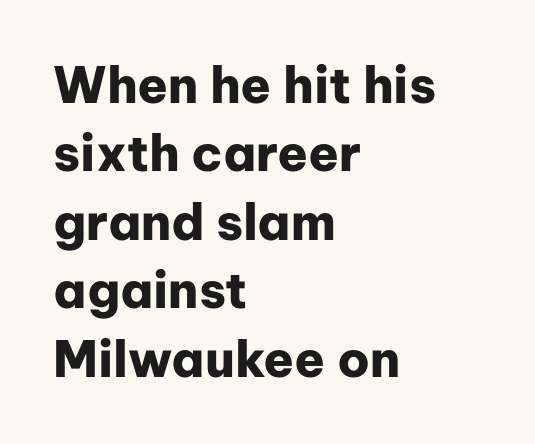
The compositor pushed each line to the left boundary. Spacing verdict: proportional, widths tailored to each character. There is no visible air inserted between adjacent glyphs. Ordinary non-slanted type is in use. What kind of face is this? One without serifs — a sans. The typesetting leans heavy: a genuine bold.
